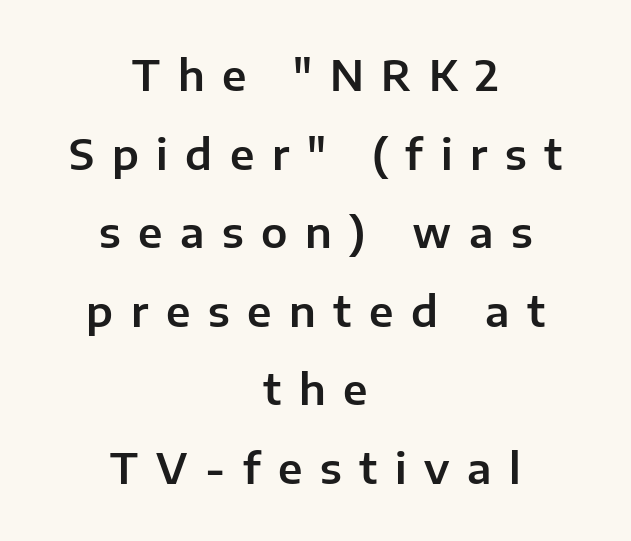
{"serif": "no", "italic": "no", "width": "normal", "stroke_contrast": "low", "x_height": "medium", "monospaced": "no", "underline": "no", "align": "center", "line_spacing_ratio": 1.87, "letter_spacing": "wide", "letter_spacing_em": 0.42, "glyph_px": 42}
